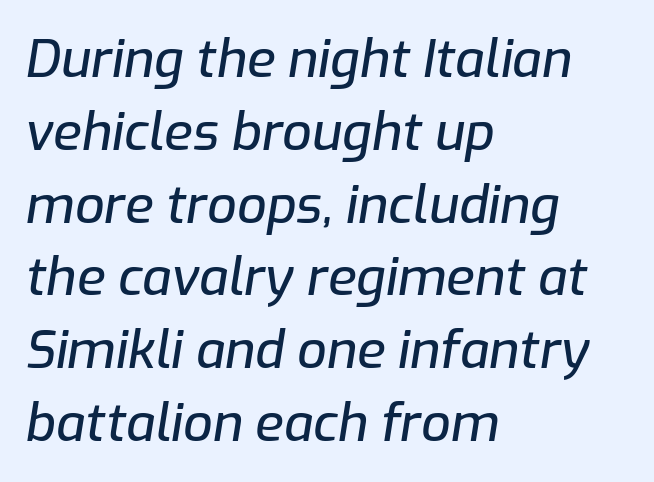
The image shows 52 px text type, italic (leaning right); set left-aligned, normal line spacing (1.4x), normal letter spacing, not underlined; low stroke contrast and a medium x-height.
